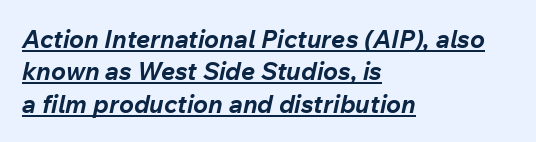
A typesetter would call this zero additional tracking. Honestly, the row spacing looks completely unremarkable. Notice how the passage keeps a crisp vertical edge on the left only. The lettering tilts uniformly, giving the passage an italic look.
